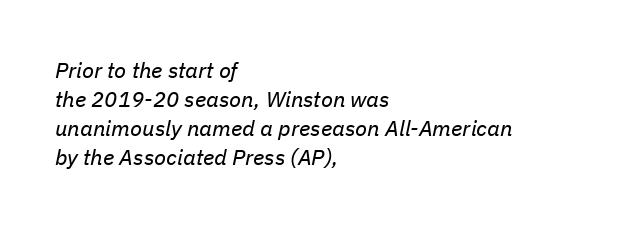
{"italic": "yes", "lean": "right", "slant_degrees": 11, "bold": "no", "underline": "no", "align": "left", "line_spacing": "normal", "line_spacing_ratio": 1.32, "letter_spacing": "normal", "letter_spacing_em": 0.0, "glyph_px": 22}
